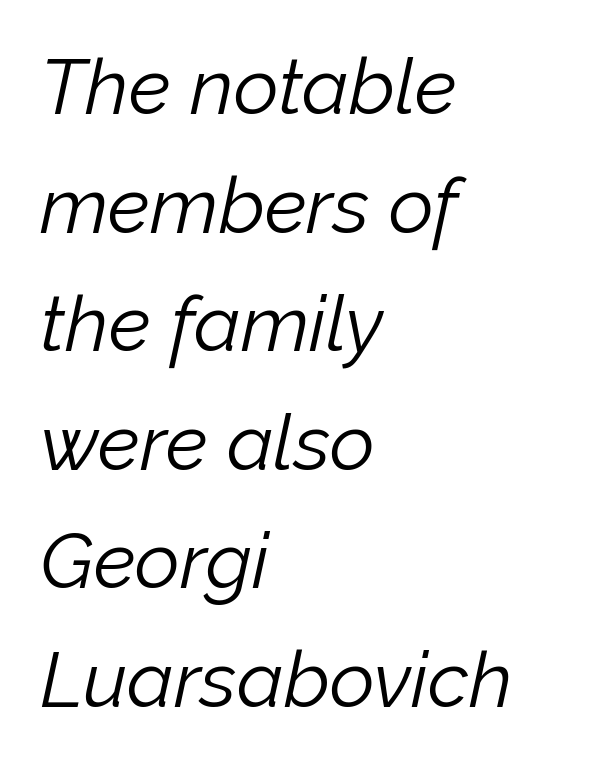
The typesetting does not lean heavy: it is not bold. The axis of the letterforms is tilted away from vertical. Regular leading. Layout note: lines flush left. Has an underline been added? It has not. The passage shown is typed in a proportional face where columns would drift.
